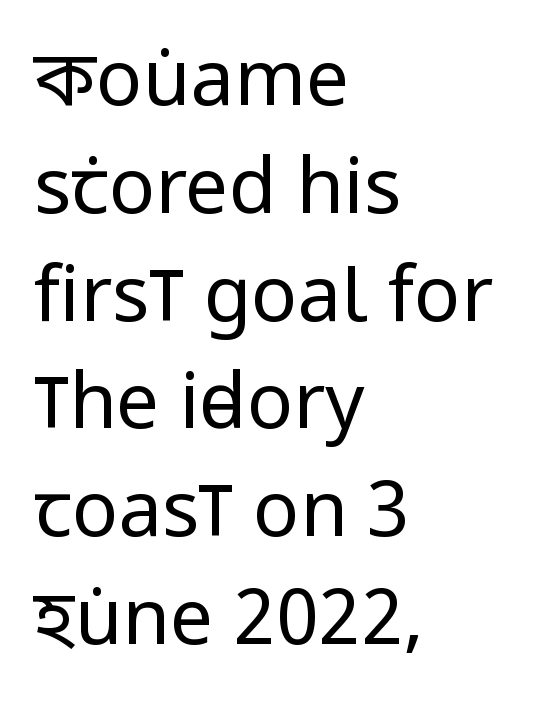
{"serif": "no", "italic": "no", "bold": "no", "weight": "regular", "width": "condensed", "stroke_contrast": "low", "x_height": "large", "monospaced": "no", "underline": "no", "align": "left", "line_spacing": "normal", "line_spacing_ratio": 1.4, "letter_spacing": "normal", "letter_spacing_em": 0.0, "glyph_px": 77}
